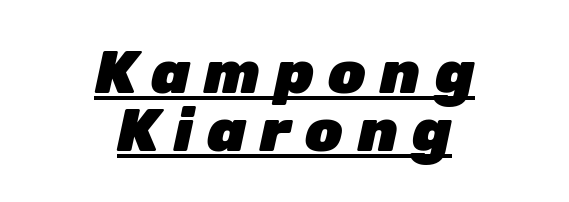
{"italic": "yes", "lean": "right", "slant_degrees": 12, "bold": "yes", "weight": "heavy", "width": "normal", "stroke_contrast": "low", "x_height": "medium", "monospaced": "no", "underline": "yes", "align": "center", "line_spacing": "tight", "line_spacing_ratio": 0.96, "letter_spacing": "wide", "letter_spacing_em": 0.23, "glyph_px": 60}
